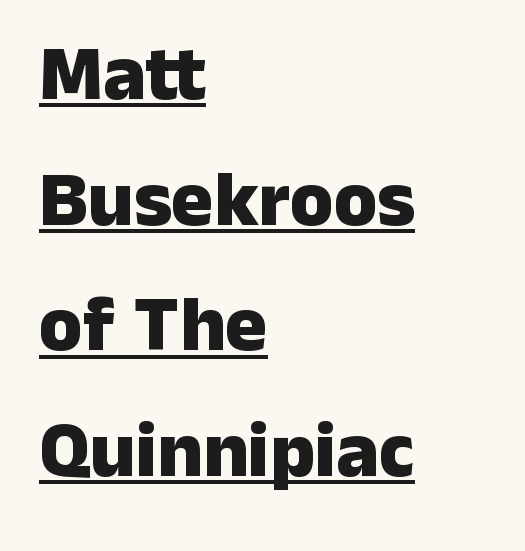
{"serif": "no", "italic": "no", "bold": "yes", "weight": "heavy", "width": "normal", "stroke_contrast": "low", "x_height": "medium", "monospaced": "no", "underline": "yes", "align": "left", "line_spacing": "normal", "line_spacing_ratio": 1.59, "letter_spacing": "normal", "letter_spacing_em": 0.0, "glyph_px": 79}
